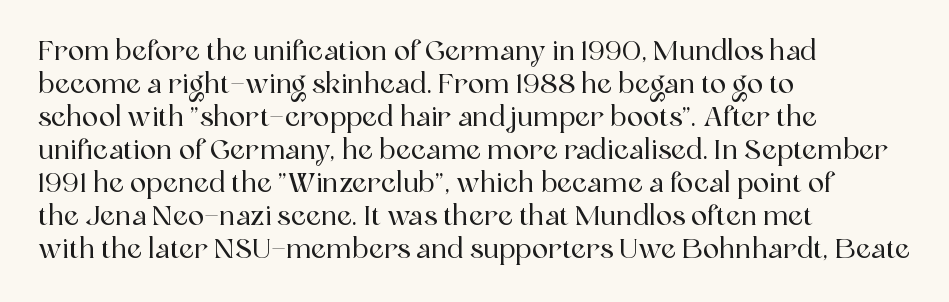
{"italic": "no", "underline": "no", "align": "left", "line_spacing_ratio": 1.22, "letter_spacing": "normal", "letter_spacing_em": 0.0, "glyph_px": 27}
